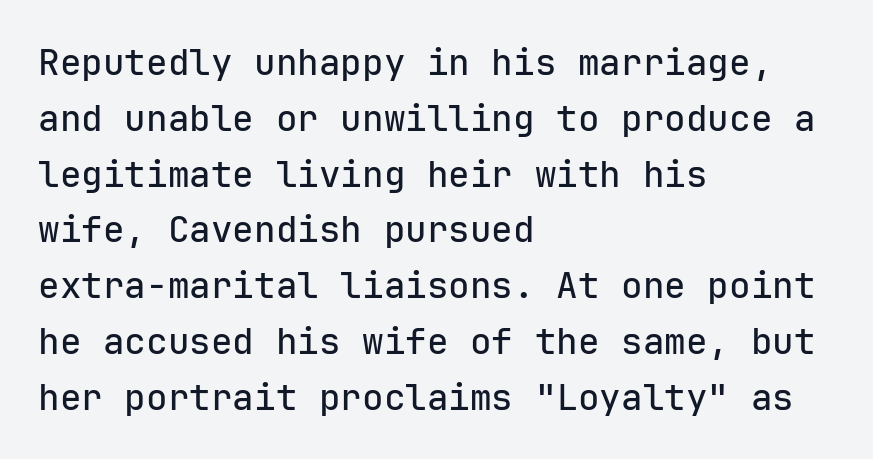
{"serif": "no", "italic": "no", "width": "normal", "stroke_contrast": "low", "x_height": "medium", "monospaced": "yes", "underline": "no", "align": "left", "line_spacing": "normal", "line_spacing_ratio": 1.55, "letter_spacing": "normal", "letter_spacing_em": 0.0, "glyph_px": 36}
